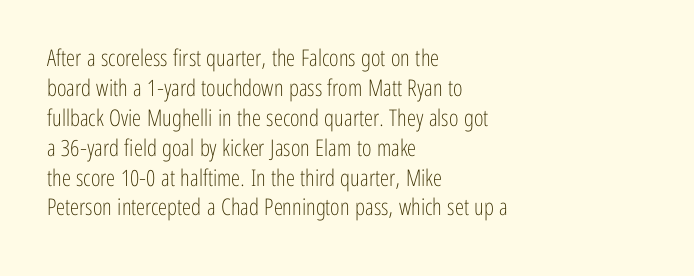
Q: Is the text bold? A: No.
Q: Is the text italic (slanted)? A: No, it is upright.
Q: Is the text underlined? A: No.
Q: How is the paragraph aligned? A: Left-aligned.
Q: Is the spacing between letters normal or unusually wide? A: Normal.
Q: Is the spacing between lines tight, normal or loose? A: Normal.
